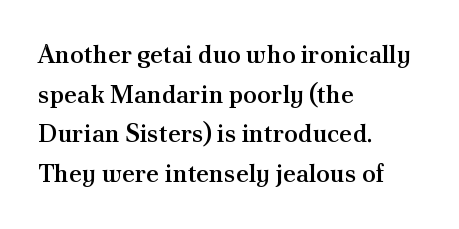
The image shows 25 px text type, upright; set left-aligned, normal line spacing (1.59x), normal letter spacing, not underlined.
